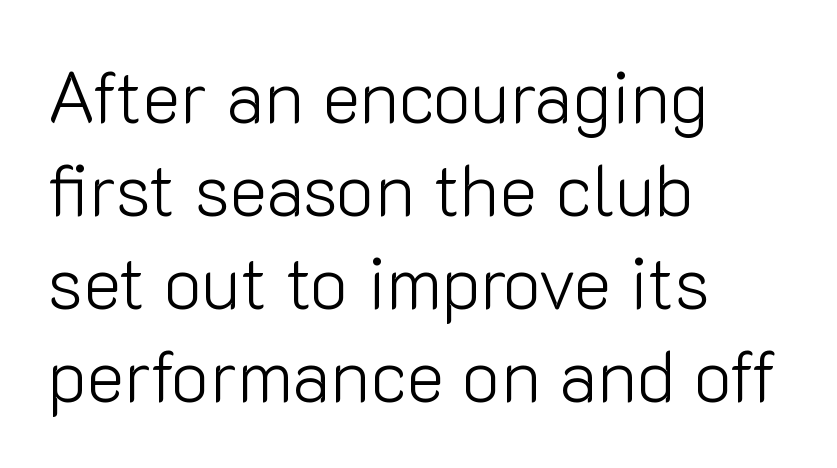
Q: Is the text bold? A: No.
Q: Is the text italic (slanted)? A: No, it is upright.
Q: Is the typeface a serif or a sans-serif typeface? A: Sans-serif.
Q: Is the text underlined? A: No.
Q: How is the paragraph aligned? A: Left-aligned.
Q: Is the spacing between letters normal or unusually wide? A: Normal.
Q: Is the spacing between lines tight, normal or loose? A: Normal.
Q: Width (condensed, normal, or wide)? A: Normal.
Q: Stroke contrast? A: Low.
Q: x-height? A: Medium.
Q: Monospaced? A: No.
